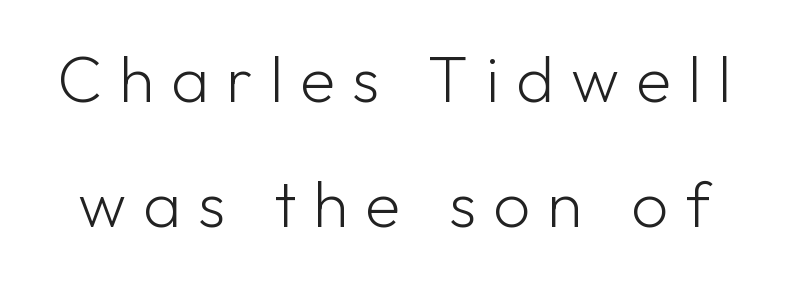
{"serif": "no", "italic": "no", "bold": "no", "weight": "light", "width": "normal", "stroke_contrast": "low", "x_height": "medium", "monospaced": "no", "underline": "no", "line_spacing": "loose", "line_spacing_ratio": 1.93, "letter_spacing": "wide", "letter_spacing_em": 0.26, "glyph_px": 65}
